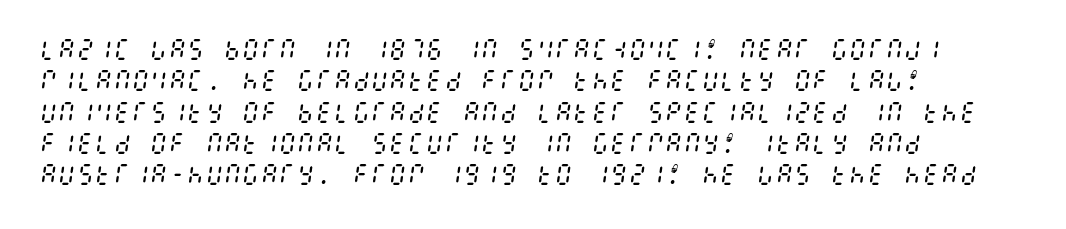
{"italic": "yes", "lean": "right", "slant_degrees": 8, "bold": "no", "underline": "no", "align": "left", "line_spacing": "normal", "line_spacing_ratio": 1.36, "letter_spacing": "normal", "letter_spacing_em": 0.0, "glyph_px": 23}
